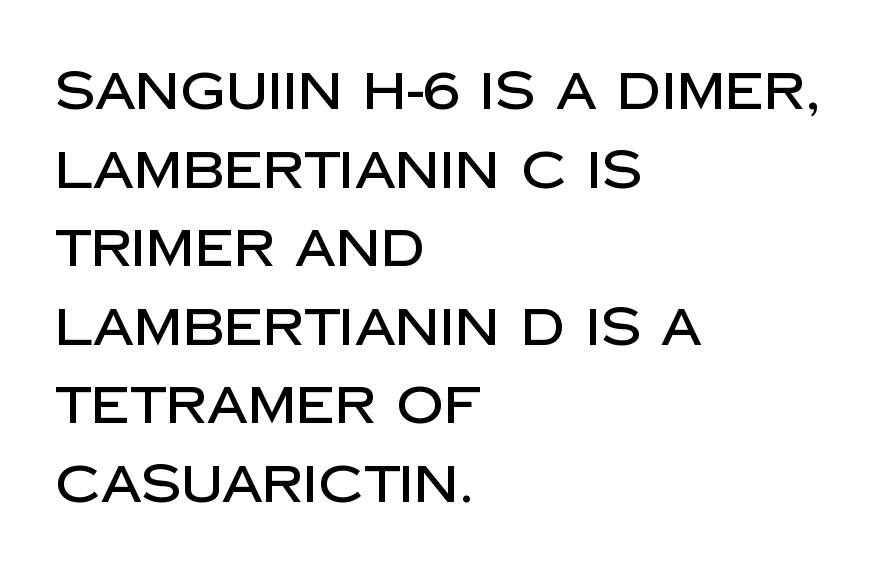
The image shows 52 px sans-serif type, upright; set left-aligned, normal line spacing (1.51x), normal letter spacing, not underlined; low stroke contrast and a large x-height.
